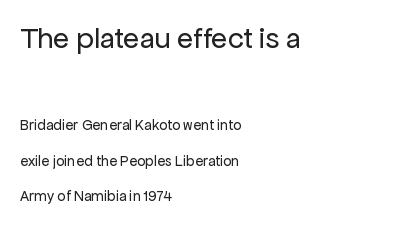
The image shows 30 px regular-weight sans-serif type, upright; set left-aligned, loose line spacing (2.39x), normal letter spacing, not underlined; the first (top) block is 2.0x larger; low stroke contrast and a medium x-height.
